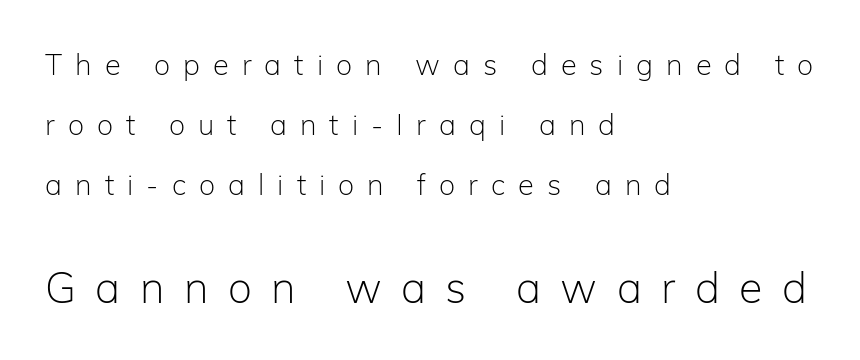
Q: Is the text bold? A: No.
Q: Is the text italic (slanted)? A: No, it is upright.
Q: Is the typeface a serif or a sans-serif typeface? A: Sans-serif.
Q: Is the text underlined? A: No.
Q: How is the paragraph aligned? A: Left-aligned.
Q: Is the spacing between letters normal or unusually wide? A: Unusually wide.
Q: Is the spacing between lines tight, normal or loose? A: Loose.
Q: Which block of text is set in a larger size, the first (top) or the second (bottom)? A: The second (bottom) one.
Q: Width (condensed, normal, or wide)? A: Normal.
Q: Stroke contrast? A: Low.
Q: x-height? A: Medium.
Q: Monospaced? A: No.
